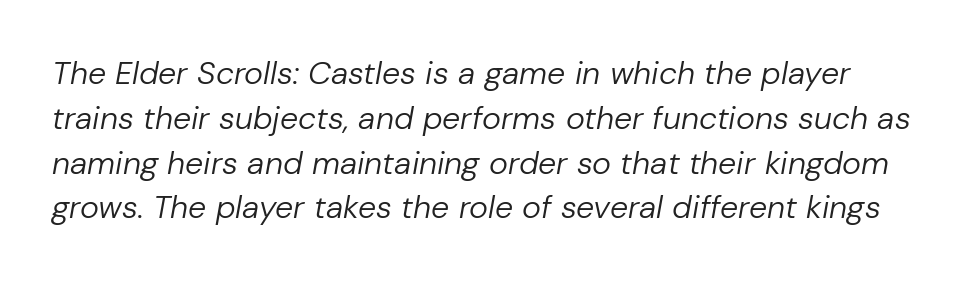
Note the varied advance widths — an 'i' is clearly narrower than an 'm'. There is no visible air inserted between adjacent glyphs. An italicized treatment has been applied to the whole sample. Glance below the letters and you will spot only blank space.
